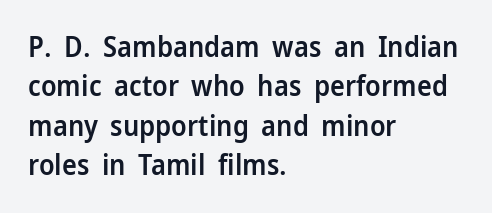
Letterform terminals end flat and unadorned throughout the passage. You could not count columns in this text — the font is proportionally spaced. Short and long lines alike share a common starting point at left. You can tell it's not italic because the verticals are truly vertical. Students, note that the glyphs here touch the page at normal intervals.
